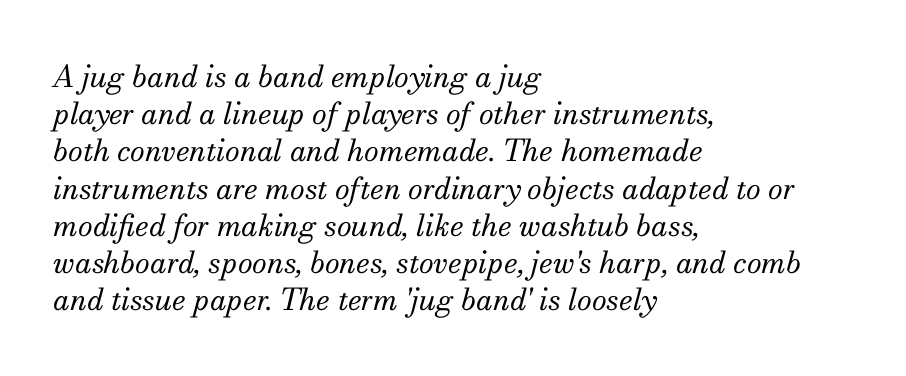
{"serif": "yes", "italic": "yes", "lean": "right", "slant_degrees": 13, "bold": "no", "weight": "regular", "width": "normal", "stroke_contrast": "medium", "x_height": "small", "monospaced": "no", "underline": "no", "align": "left", "line_spacing_ratio": 1.24, "letter_spacing": "normal", "letter_spacing_em": 0.0, "glyph_px": 30}
